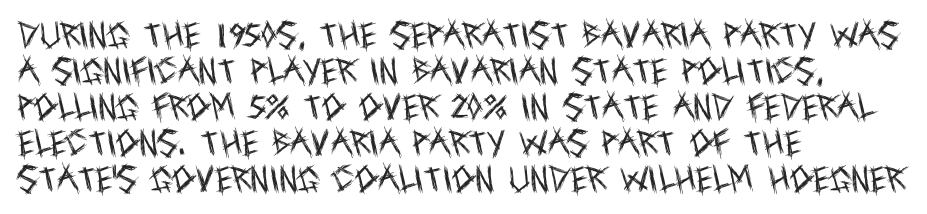
The type sits square on the baseline with zero lean. The specimen omits any rule beneath the text block's lines. The face used here is a sans, in the tradition of grotesques and geometrics. The characters are drawn with everyday or finer stroke widths.
